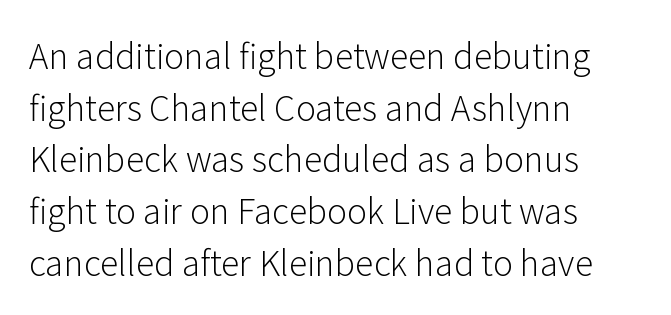
The image shows 34 px light sans-serif type, upright; set left-aligned, normal line spacing (1.52x), normal letter spacing, not underlined; low stroke contrast and a medium x-height.
